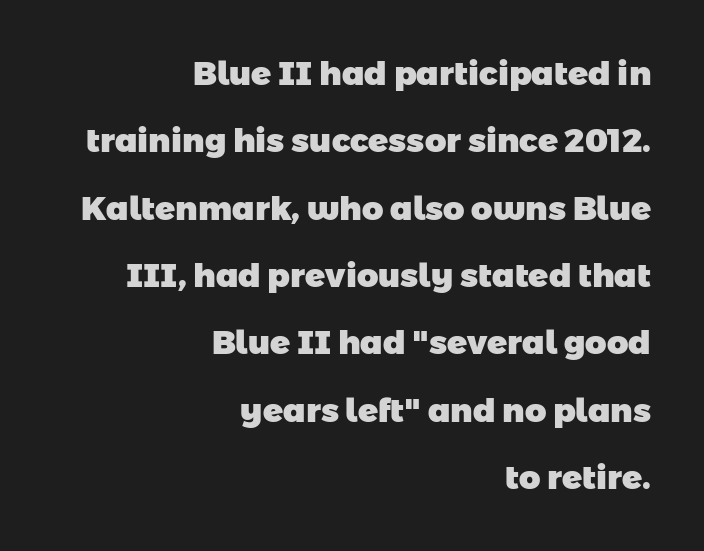
This sample has the flowing, uneven cadence of proportional lettering. Typeset ragged left — the right edge is the straight one. In terms of weight, the rendering is a true, heavy bold. The glyphs in this specimen are sans serif. The area under the type is left untouched.
